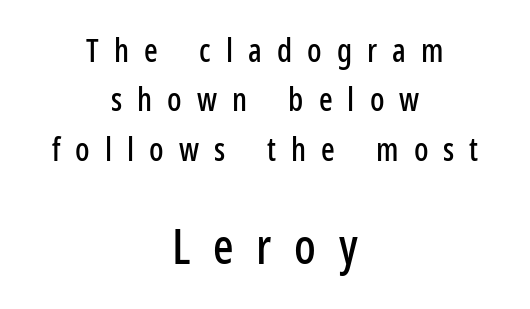
Upright lettering throughout. Line spacing here is normal. Type without underlining. The rendering shows plain stroke endings on the letterforms — a sans-serif design. Students, note that the glyphs here are deliberately spaced far apart.
